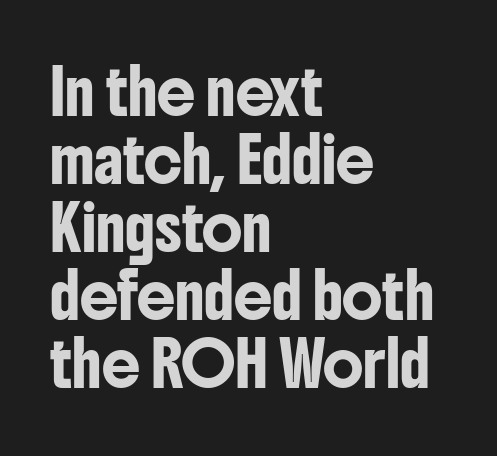
{"serif": "no", "italic": "no", "width": "condensed", "stroke_contrast": "low", "x_height": "medium", "monospaced": "no", "underline": "no", "align": "left", "line_spacing": "normal", "line_spacing_ratio": 1.58, "letter_spacing": "normal", "letter_spacing_em": 0.0, "glyph_px": 43}
